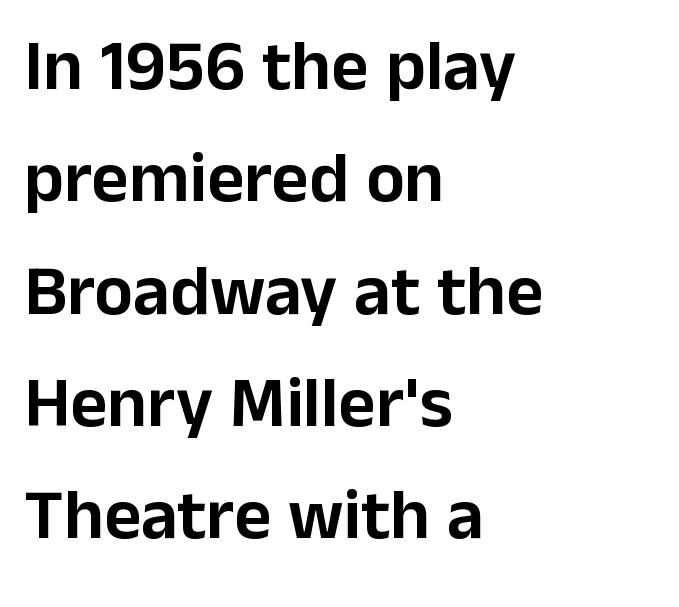
{"serif": "no", "italic": "no", "width": "normal", "stroke_contrast": "low", "x_height": "medium", "monospaced": "no", "underline": "no", "align": "left", "line_spacing": "normal", "line_spacing_ratio": 1.56, "letter_spacing": "normal", "letter_spacing_em": 0.0, "glyph_px": 72}
